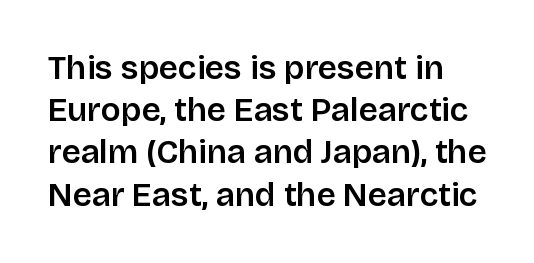
{"serif": "no", "italic": "no", "width": "normal", "stroke_contrast": "low", "x_height": "large", "monospaced": "no", "underline": "no", "line_spacing": "normal", "line_spacing_ratio": 1.28, "letter_spacing": "normal", "letter_spacing_em": 0.0, "glyph_px": 33}
